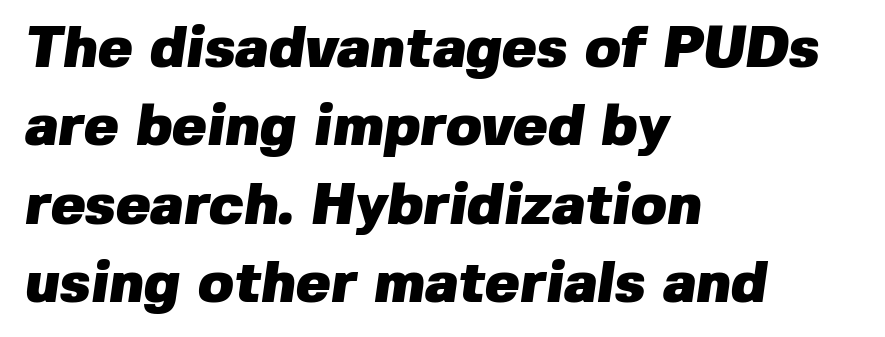
{"serif": "no", "bold": "yes", "weight": "heavy", "width": "normal", "stroke_contrast": "low", "x_height": "medium", "monospaced": "no", "underline": "no", "align": "left", "line_spacing": "normal", "line_spacing_ratio": 1.35, "letter_spacing": "normal", "letter_spacing_em": 0.0, "glyph_px": 58}
